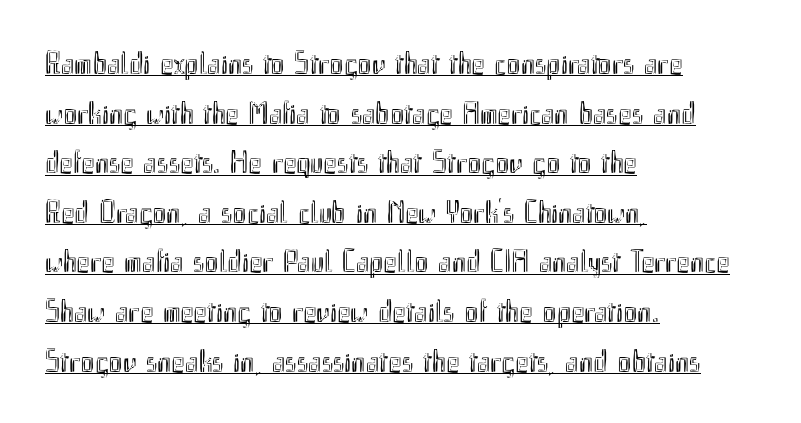
Teacher's note: observe the even left margin — that is flush-left alignment. The font's upright variant was chosen for this text. These lines keep a tight, regular rhythm from letter to letter. What's the leading like? Ordinary, nothing unusual. The sample's only ornament is a line tracing under the words. The rendering uses natural spacing where letterforms have individual widths.
